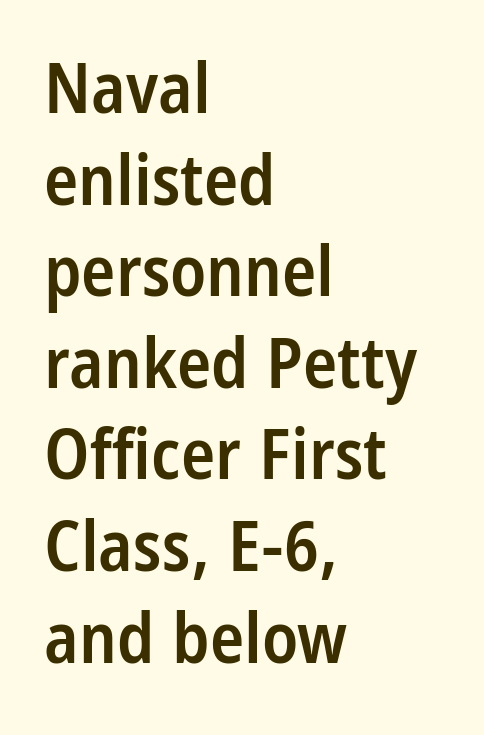
The image shows 71 px semibold, condensed sans-serif type, upright; set left-aligned, normal line spacing (1.29x), normal letter spacing, not underlined; low stroke contrast and a large x-height.
